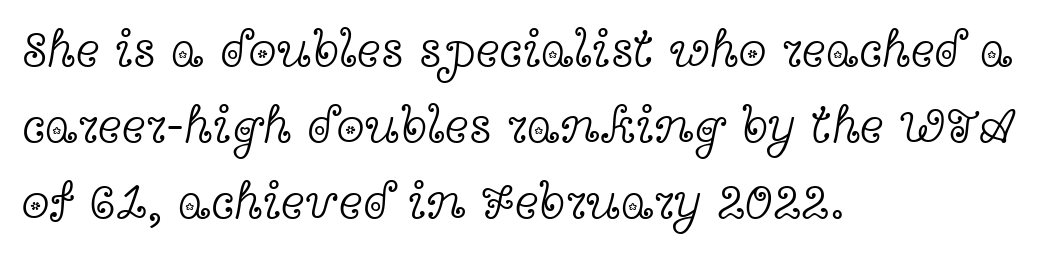
Any mark beneath the type? The region is blank. A normal amount of white space separates one row of letters from the next. The text was rendered using a seriffed face with decorative stroke endings. Notice how the passage keeps a crisp vertical edge on the left only. Is the stroke heavy? The answer is a plain regular-or-lighter.
